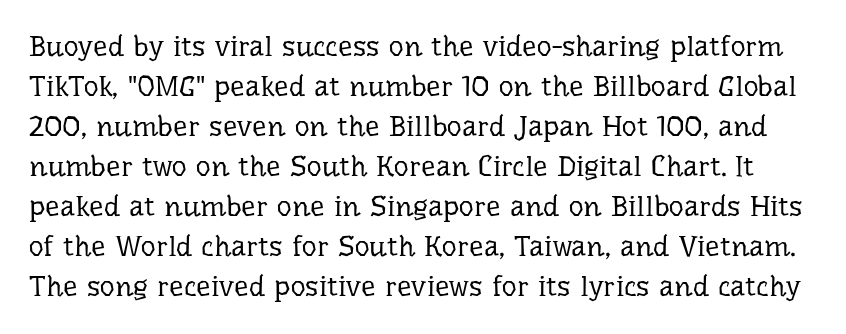
{"serif": "yes", "italic": "no", "bold": "no", "weight": "regular", "width": "normal", "stroke_contrast": "low", "x_height": "medium", "monospaced": "no", "underline": "no", "line_spacing": "normal", "line_spacing_ratio": 1.38, "letter_spacing": "normal", "letter_spacing_em": 0.0, "glyph_px": 29}
